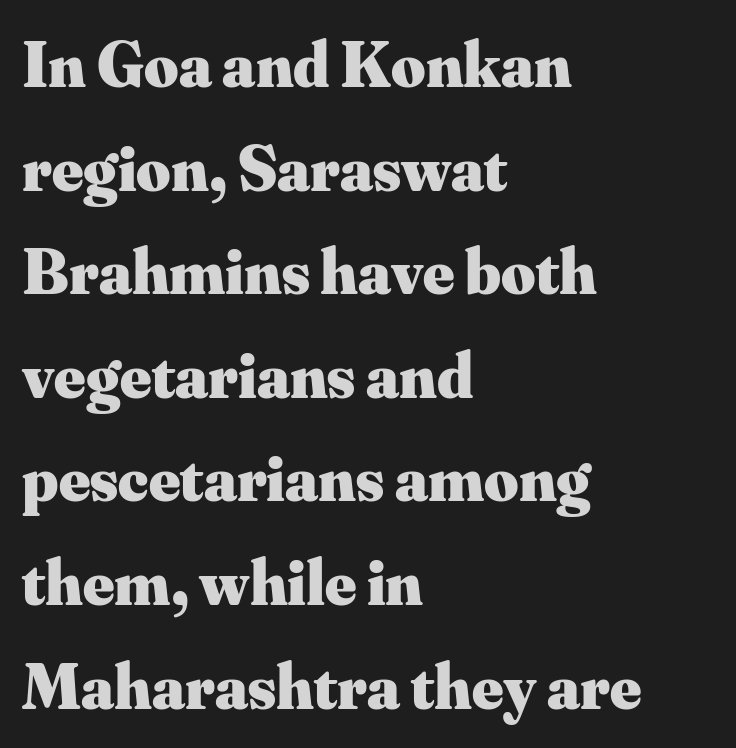
Default kerning and tracking; the words read as compact shapes. Only glyphs here, with clear space below each row. The letters stand straight up with perfectly vertical stems. Think of a printed novel: that variable character pitch is what you see here.
